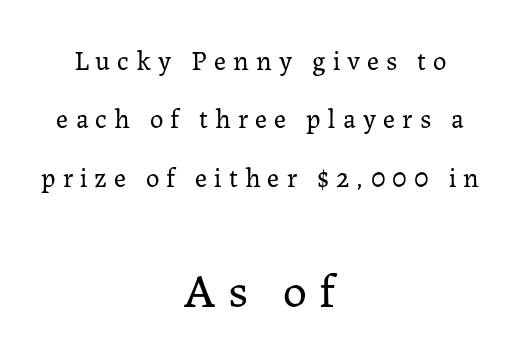
{"serif": "yes", "italic": "no", "bold": "no", "weight": "regular", "width": "normal", "stroke_contrast": "low", "x_height": "medium", "monospaced": "no", "underline": "no", "align": "center", "line_spacing": "loose", "line_spacing_ratio": 2.16, "letter_spacing": "wide", "letter_spacing_em": 0.26, "larger_block": "second", "size_ratio": 1.78, "glyph_px": 48}
